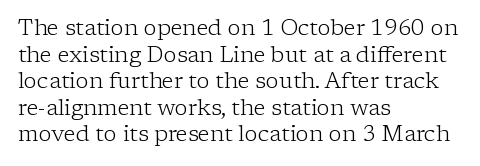
{"italic": "no", "bold": "no", "underline": "no", "align": "left", "line_spacing_ratio": 1.21, "letter_spacing": "normal", "letter_spacing_em": 0.0, "glyph_px": 22}
